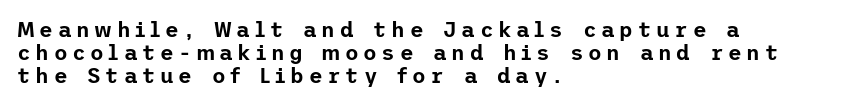
{"italic": "no", "underline": "no", "align": "left", "line_spacing": "tight", "line_spacing_ratio": 1.09, "letter_spacing": "wide", "letter_spacing_em": 0.22, "glyph_px": 21}
